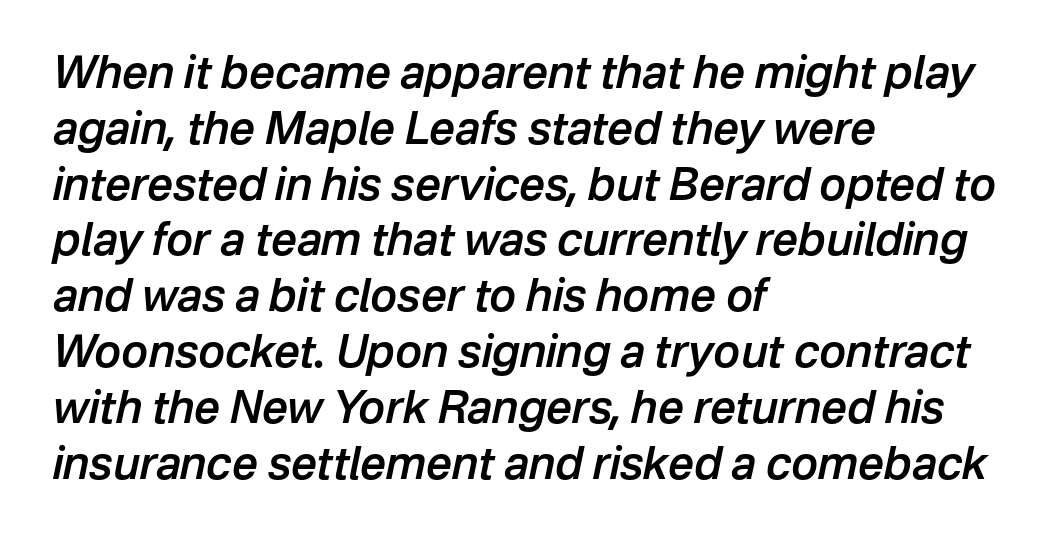
The image shows 45 px semibold type, italic (leaning right); set left-aligned, line spacing 1.24x, normal letter spacing, not underlined; low stroke contrast and a medium x-height.
